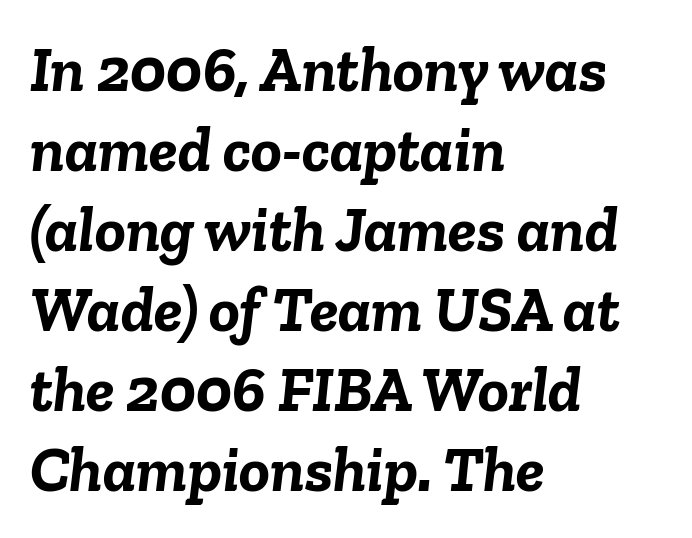
Q: Is the text bold? A: Yes.
Q: Is the text italic (slanted)? A: Yes, it leans right by about 6 degrees.
Q: Is the text underlined? A: No.
Q: How is the paragraph aligned? A: Left-aligned.
Q: Is the spacing between letters normal or unusually wide? A: Normal.
Q: Is the spacing between lines tight, normal or loose? A: Normal.
Q: Width (condensed, normal, or wide)? A: Normal.
Q: Stroke contrast? A: Low.
Q: x-height? A: Medium.
Q: Monospaced? A: No.
